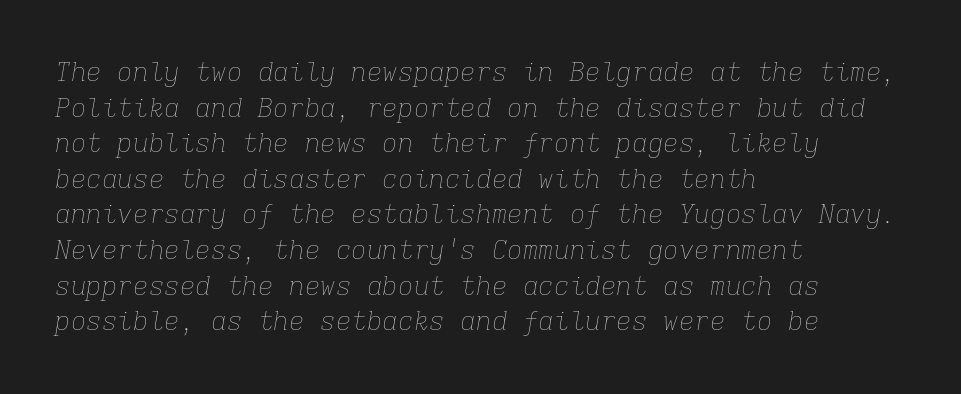
{"italic": "yes", "lean": "right", "slant_degrees": 9, "bold": "no", "underline": "no", "align": "left", "line_spacing": "normal", "line_spacing_ratio": 1.37, "letter_spacing": "normal", "letter_spacing_em": 0.0, "glyph_px": 26}
